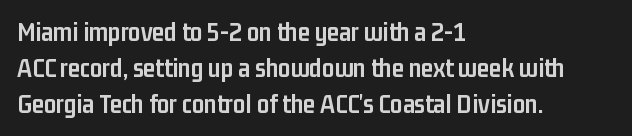
Is there much room between lines? A standard amount, neither cramped nor airy. This rendering features lettering with no underline. The typography opts for an upright posture over an oblique one. Standard letterfit; no display-style spreading of the glyphs. Line starts are locked; line ends wander. Heavy-handed strokes throughout: this text is bold.
